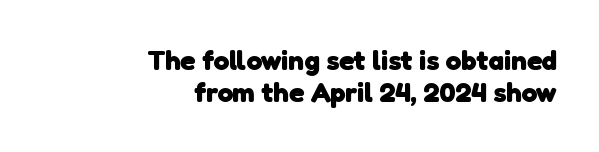
The image shows 28 px heavy sans-serif type; set right-aligned, line spacing 1.16x, normal letter spacing, not underlined; low stroke contrast and a medium x-height.
